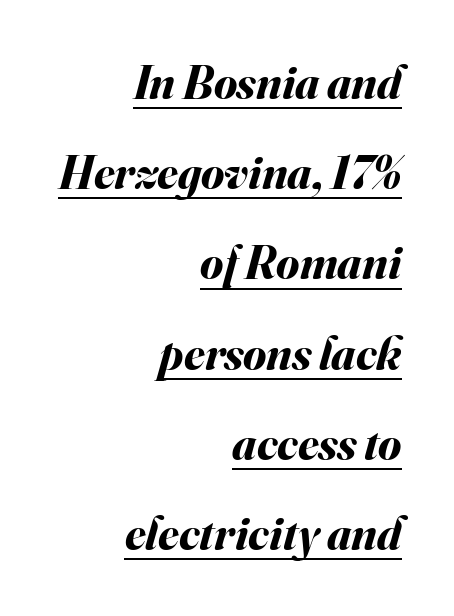
The image shows 47 px bold type, italic (leaning right); set right-aligned, loose line spacing (1.92x), normal letter spacing, underlined; medium stroke contrast and a small x-height.
